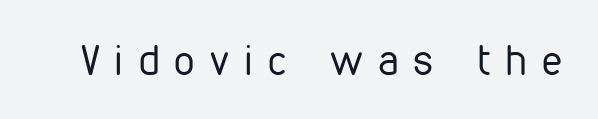
These lines are rendered in a variable-pitch font. Each word looks stretched out because of the extra space between its letters. Nope, not italic — everything's standing straight. Words float on clear page, feet unadorned.
